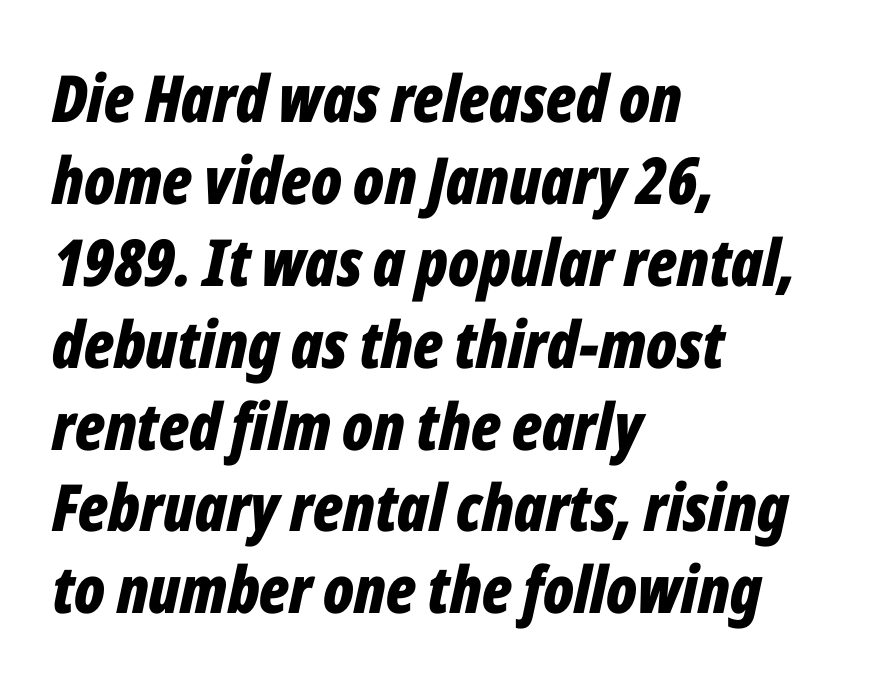
{"italic": "yes", "lean": "right", "slant_degrees": 12, "bold": "yes", "weight": "bold", "width": "condensed", "stroke_contrast": "low", "x_height": "medium", "monospaced": "no", "underline": "no", "align": "left", "line_spacing": "normal", "line_spacing_ratio": 1.26, "letter_spacing": "normal", "letter_spacing_em": 0.0, "glyph_px": 65}
